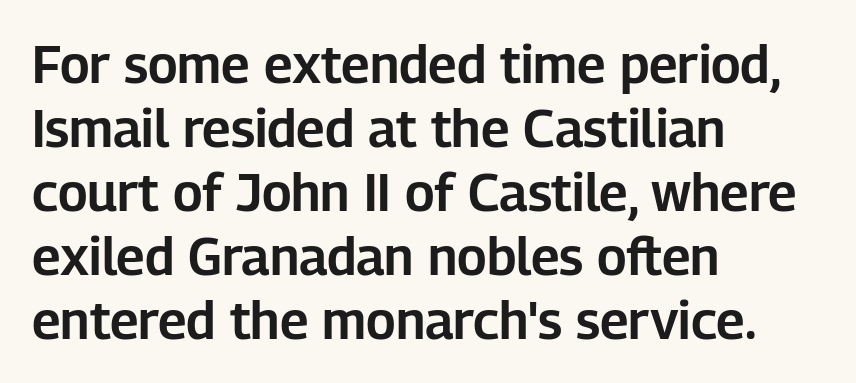
The image shows 52 px sans-serif type, upright; set left-aligned, line spacing 1.23x, normal letter spacing, not underlined; low stroke contrast and a medium x-height.
